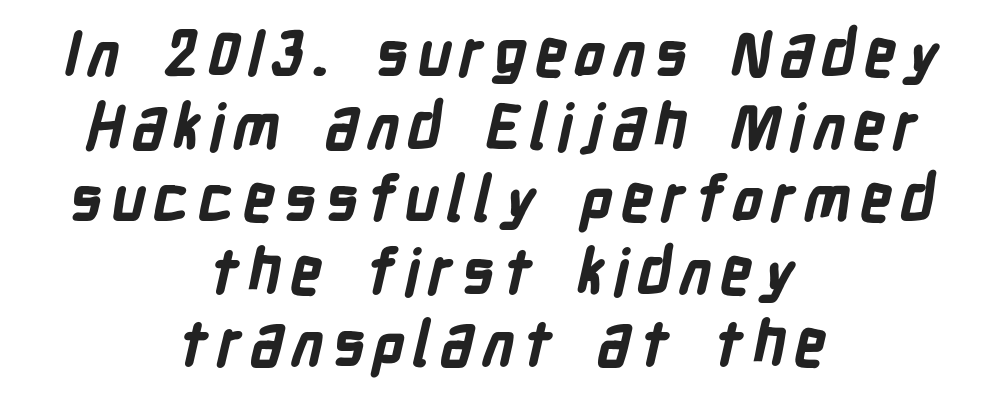
The image shows 62 px bold, condensed sans-serif type; set centered, line spacing 1.17x, not underlined; low stroke contrast and a medium x-height.
